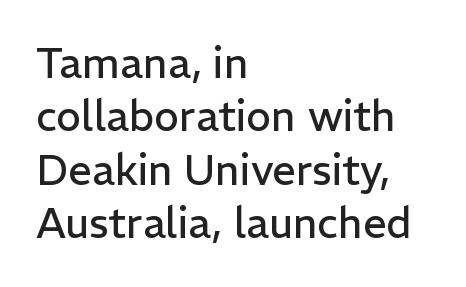
Q: Is the text bold? A: No.
Q: Is the text italic (slanted)? A: No, it is upright.
Q: Is the typeface a serif or a sans-serif typeface? A: Sans-serif.
Q: Is the text underlined? A: No.
Q: How is the paragraph aligned? A: Left-aligned.
Q: Is the spacing between letters normal or unusually wide? A: Normal.
Q: Is the spacing between lines tight, normal or loose? A: Normal.
Q: Width (condensed, normal, or wide)? A: Normal.
Q: Stroke contrast? A: Low.
Q: x-height? A: Medium.
Q: Monospaced? A: No.
